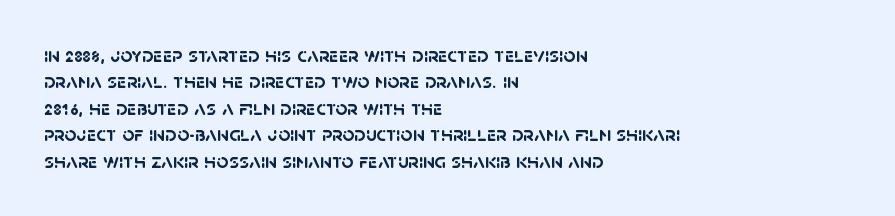
{"bold": "yes", "underline": "no", "align": "left", "line_spacing": "normal", "line_spacing_ratio": 1.26, "letter_spacing": "normal", "letter_spacing_em": 0.0, "glyph_px": 21}
